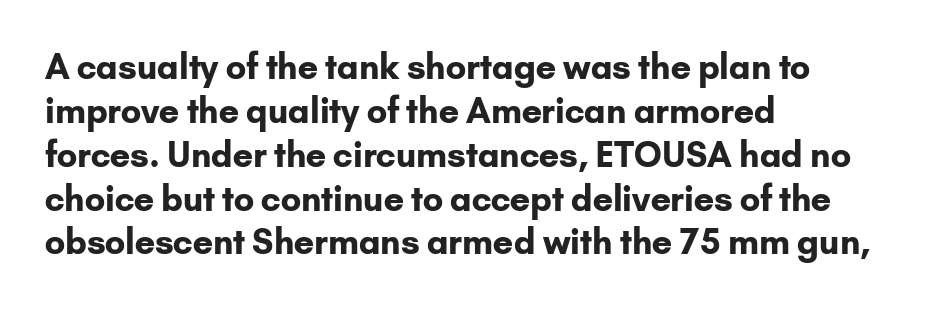
The image shows 34 px bold sans-serif type, upright; set left-aligned, normal line spacing (1.29x), normal letter spacing, not underlined; low stroke contrast and a small x-height.
